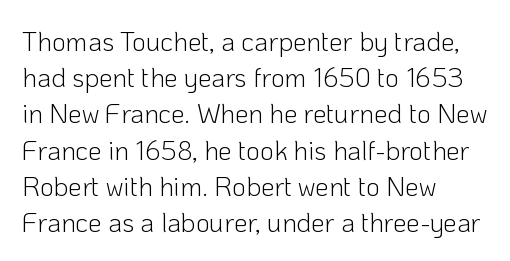
The image shows 27 px text type, upright; set left-aligned, normal line spacing (1.34x), normal letter spacing, not underlined.
